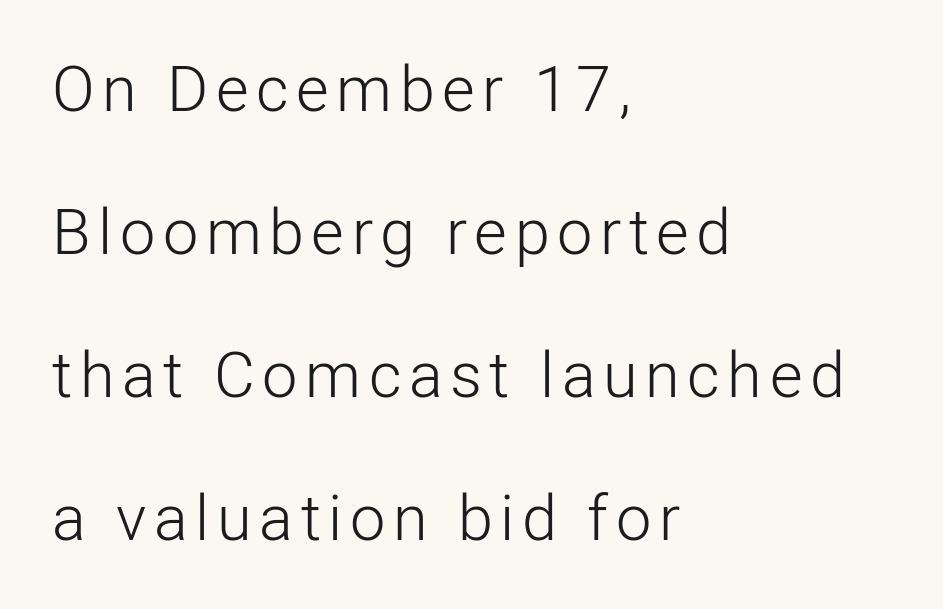
{"serif": "no", "italic": "no", "bold": "no", "weight": "light", "width": "normal", "stroke_contrast": "low", "x_height": "medium", "monospaced": "no", "underline": "no", "align": "left", "line_spacing": "loose", "line_spacing_ratio": 2.27, "glyph_px": 63}
